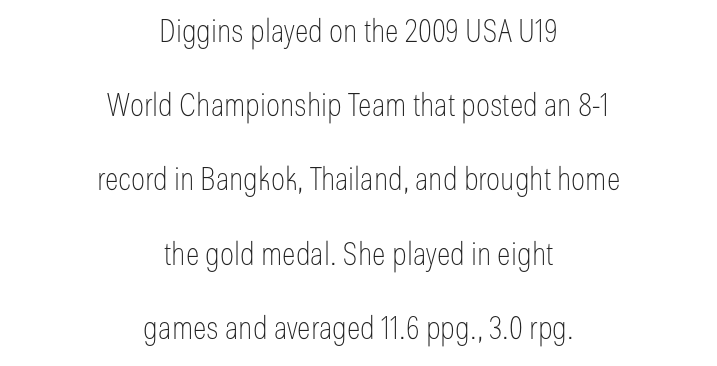
The image shows 32 px thin, condensed sans-serif type, upright; set centered, loose line spacing (2.32x), normal letter spacing, not underlined; low stroke contrast and a medium x-height.
